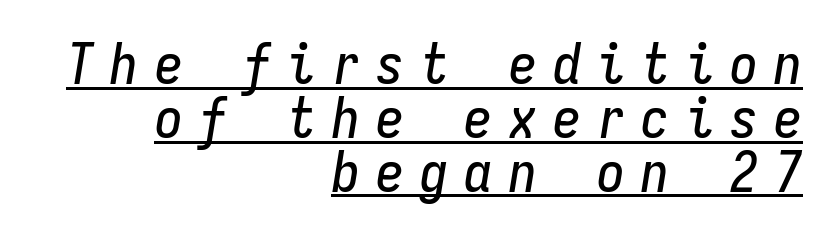
{"italic": "yes", "lean": "right", "slant_degrees": 9, "width": "condensed", "stroke_contrast": "low", "x_height": "medium", "monospaced": "yes", "underline": "yes", "align": "right", "line_spacing": "tight", "line_spacing_ratio": 0.96, "letter_spacing": "wide", "letter_spacing_em": 0.29, "glyph_px": 56}
